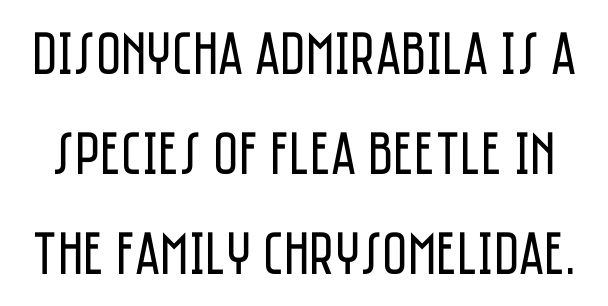
Q: Is the text bold? A: No.
Q: Is the text italic (slanted)? A: No, it is upright.
Q: Is the typeface a serif or a sans-serif typeface? A: Sans-serif.
Q: Is the text underlined? A: No.
Q: Is the spacing between letters normal or unusually wide? A: Normal.
Q: Is the spacing between lines tight, normal or loose? A: Normal.
Q: Width (condensed, normal, or wide)? A: Condensed.
Q: Stroke contrast? A: Low.
Q: x-height? A: Large.
Q: Monospaced? A: No.
